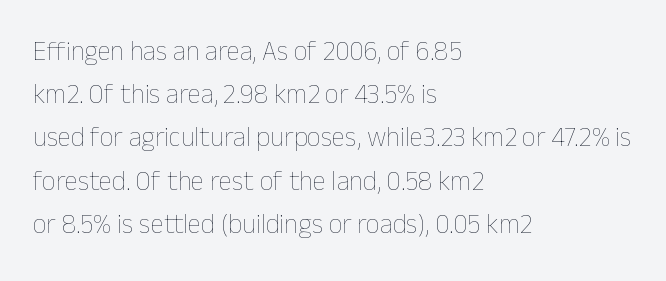
{"italic": "no", "bold": "no", "underline": "no", "align": "left", "line_spacing": "normal", "line_spacing_ratio": 1.6, "letter_spacing": "normal", "letter_spacing_em": 0.0, "glyph_px": 27}
